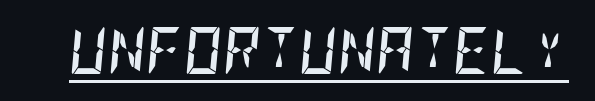
Q: Is the text bold? A: Yes.
Q: Is the text italic (slanted)? A: Yes, it leans right by about 5 degrees.
Q: Is the text underlined? A: Yes.
Q: Is the spacing between letters normal or unusually wide? A: Normal.
Q: Width (condensed, normal, or wide)? A: Condensed.
Q: Stroke contrast? A: Low.
Q: x-height? A: Large.
